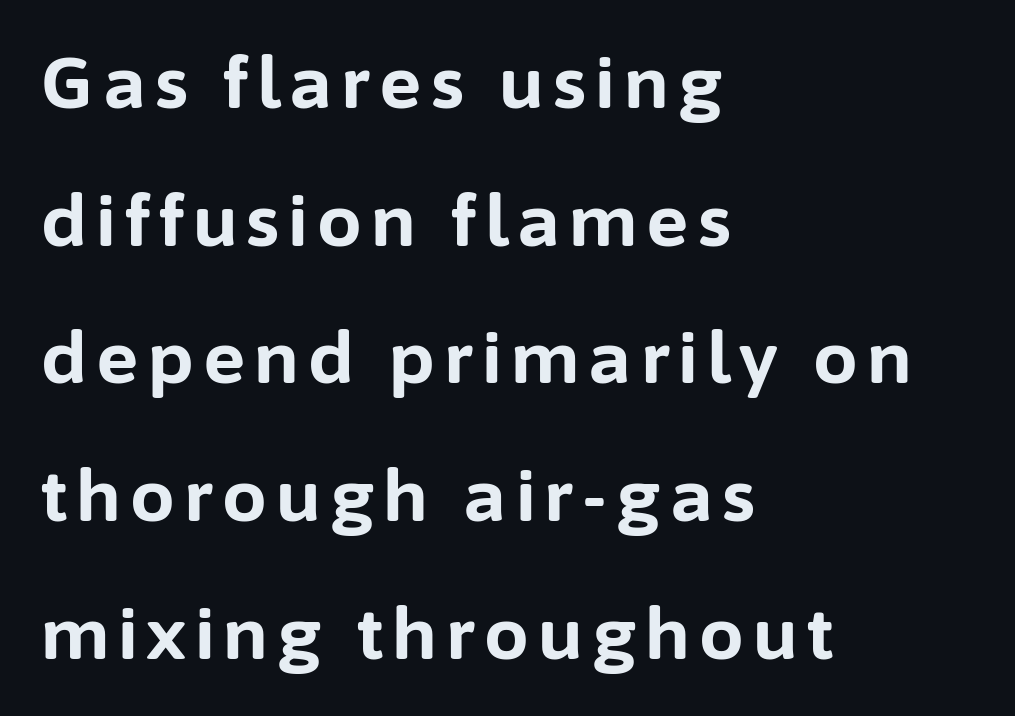
Q: Is the text bold? A: Yes.
Q: Is the text italic (slanted)? A: No, it is upright.
Q: Is the typeface a serif or a sans-serif typeface? A: Sans-serif.
Q: Is the text underlined? A: No.
Q: How is the paragraph aligned? A: Left-aligned.
Q: Is the spacing between lines tight, normal or loose? A: Loose.
Q: Width (condensed, normal, or wide)? A: Normal.
Q: Stroke contrast? A: Low.
Q: x-height? A: Medium.
Q: Monospaced? A: No.
